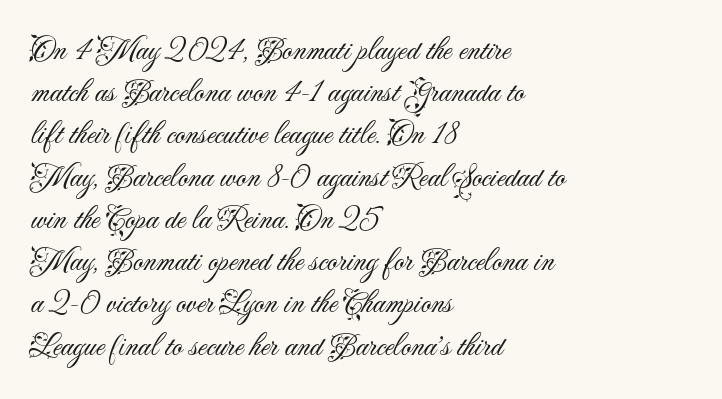
The image shows 32 px light sans-serif type; set left-aligned, normal line spacing (1.32x), normal letter spacing, not underlined; medium stroke contrast and a small x-height.
